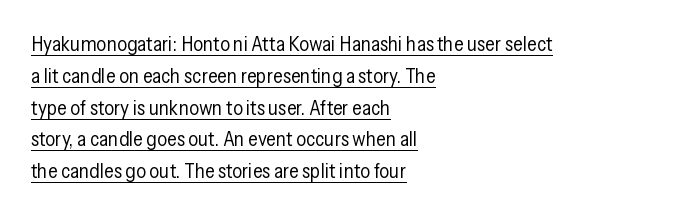
Q: Is the text bold? A: No.
Q: Is the text italic (slanted)? A: No, it is upright.
Q: Is the text underlined? A: Yes.
Q: How is the paragraph aligned? A: Left-aligned.
Q: Is the spacing between letters normal or unusually wide? A: Normal.
Q: Is the spacing between lines tight, normal or loose? A: Normal.
